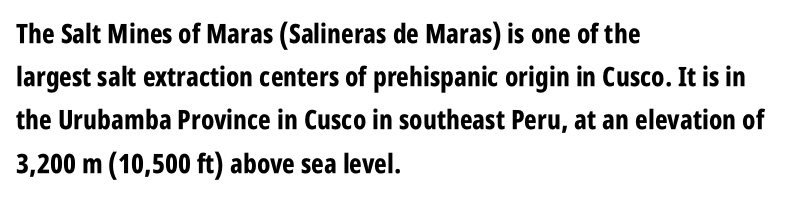
{"italic": "no", "bold": "yes", "underline": "no", "align": "left", "line_spacing": "normal", "line_spacing_ratio": 1.6, "letter_spacing": "normal", "letter_spacing_em": 0.0, "glyph_px": 27}
